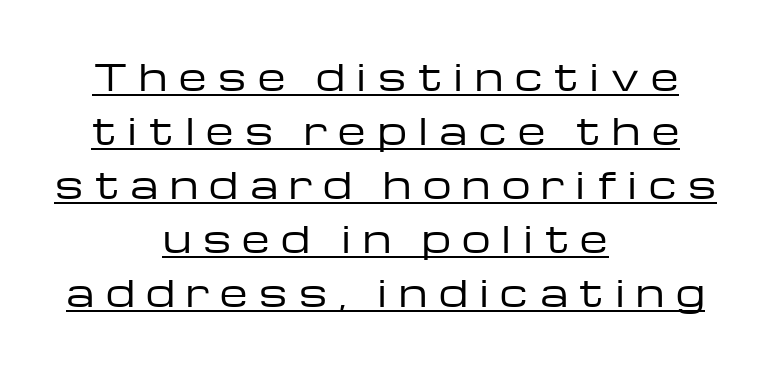
A normal amount of white space separates one row of letters from the next. Summary of weight: not heavy and not bold. The rendering positions every line midway between the sides. The type is letterspaced generously, with wide tracking. The type sits square on the baseline with zero lean. Check the space under the baseline: a stroke is drawn there.
